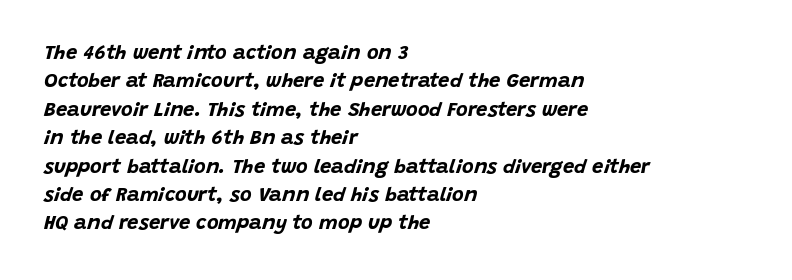
Nobody drew a line under any word here. Tall strokes in this sample are angled rather than plumb. How would I describe the line gaps? Plain and ordinary. The rendering keeps characters at their native spacing. The strokes are fattened all the way to bold.
